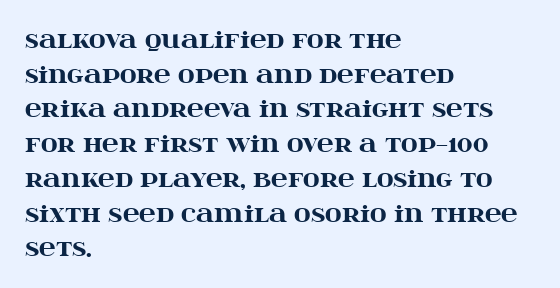
The image shows 23 px bold type, upright; set left-aligned, normal line spacing (1.51x), normal letter spacing, not underlined.
